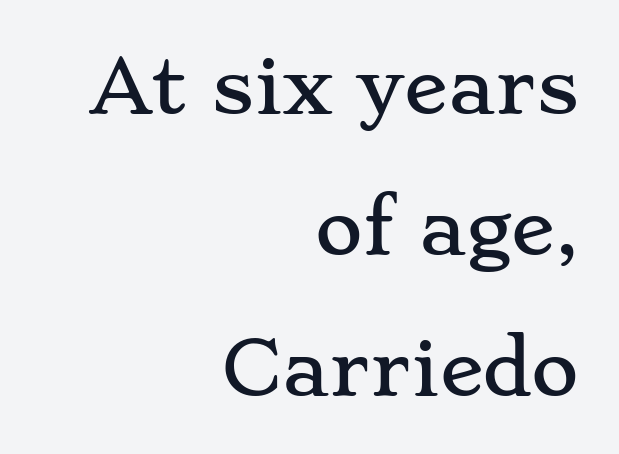
Notice how the stems are strictly vertical — no italics here. Here the designer chose a conventional face with non-uniform glyph widths. The space beneath each line is pristine and unruled. In terms of letterform style, serifs are clearly present.
